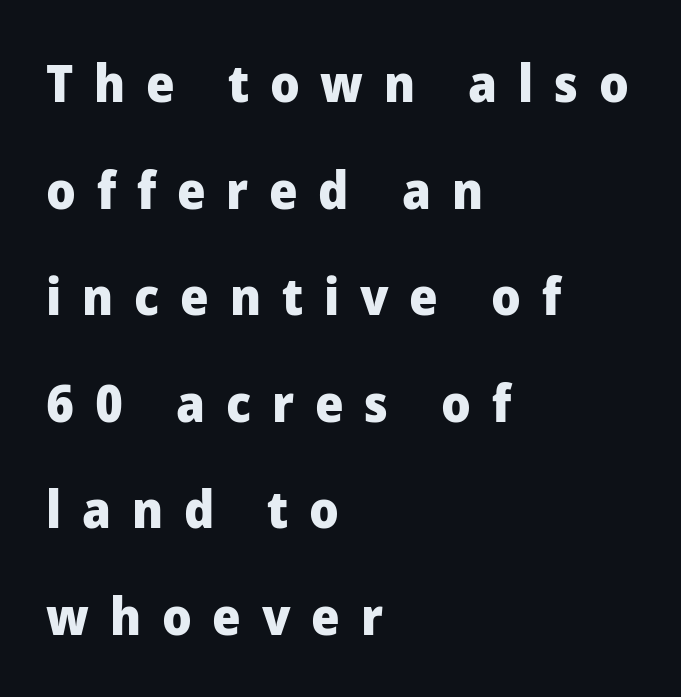
Typographic density is high because the face is bold. Widely set lines give the paragraph a tall, airy silhouette. Each letter keeps its own natural width here, so spacing adapts to shape. A bare baseline throughout the passage. Caption: multi-line text, flush left, ragged right. There is plenty of visible air inserted between adjacent glyphs.
